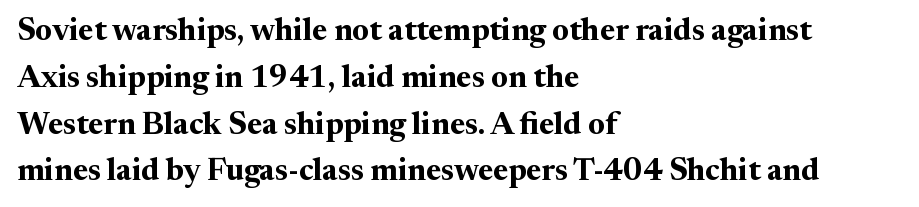
{"serif": "yes", "italic": "no", "bold": "yes", "weight": "bold", "width": "normal", "stroke_contrast": "medium", "x_height": "medium", "monospaced": "no", "underline": "no", "align": "left", "line_spacing": "normal", "line_spacing_ratio": 1.51, "letter_spacing": "normal", "letter_spacing_em": 0.0, "glyph_px": 31}
